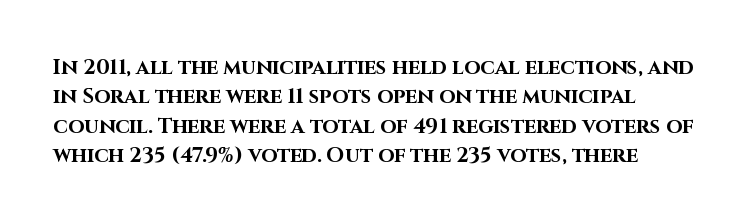
Look at the tracking — it's just the regular setting, nothing added. Honestly, the row spacing looks completely unremarkable. The strip under each line holds only bare page. This is the regular roman posture of the typeface. As a designer I'd log this as weight 700, bold.
